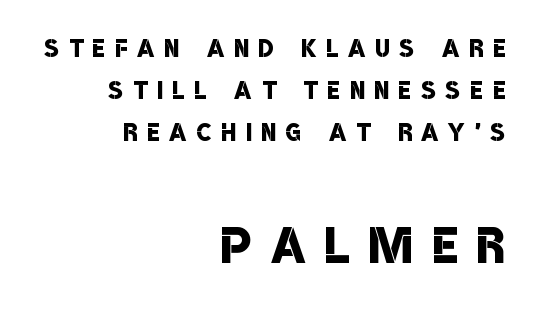
The image shows 68 px semibold, condensed sans-serif type; set right-aligned, line spacing 1.24x, unusually wide letter spacing (+0.29 em), not underlined; the second (bottom) block is 2.0x larger; low stroke contrast and a large x-height.
